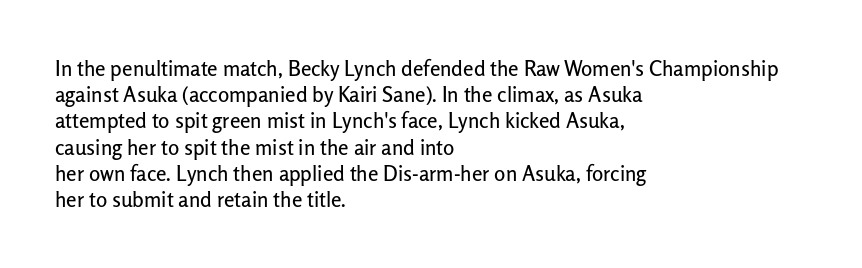
The image shows 21 px text type, upright; set left-aligned, normal line spacing (1.25x), normal letter spacing, not underlined.
